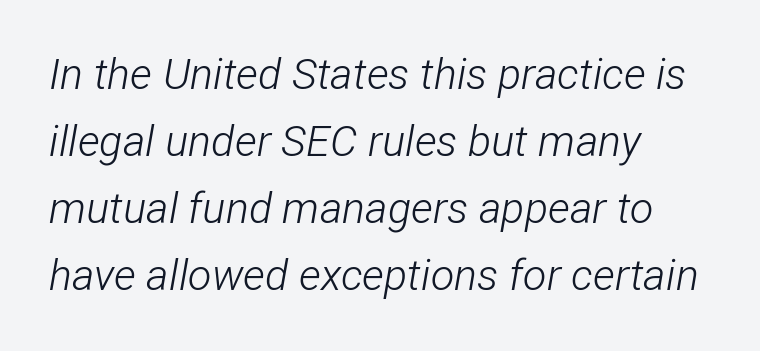
There is no visible air inserted between adjacent glyphs. Nobody drew a line under any word here. Bold? No — there's no thickening of the strokes. The face used here is proportionally spaced, like ordinary book or web type. Slanted lettering throughout. Students, observe: this is what conventionally led text looks like.
